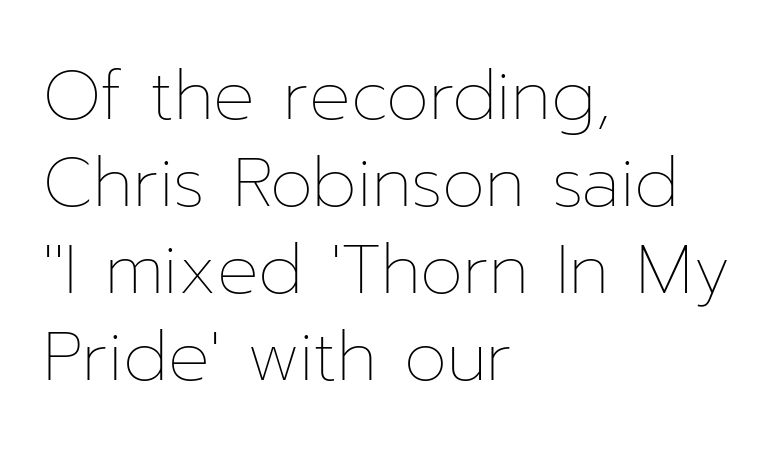
The image shows 69 px thin type, upright; set left-aligned, normal line spacing (1.26x), normal letter spacing, not underlined; low stroke contrast and a medium x-height.
